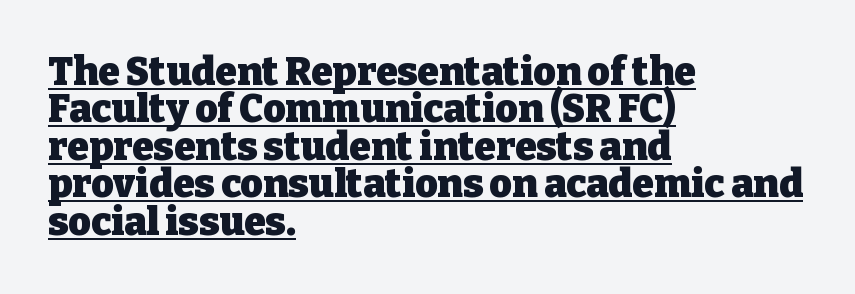
Q: Is the text bold? A: Yes.
Q: Is the text italic (slanted)? A: No, it is upright.
Q: Is the typeface a serif or a sans-serif typeface? A: Serif.
Q: Is the text underlined? A: Yes.
Q: How is the paragraph aligned? A: Left-aligned.
Q: Is the spacing between letters normal or unusually wide? A: Normal.
Q: Is the spacing between lines tight, normal or loose? A: Tight.
Q: Width (condensed, normal, or wide)? A: Normal.
Q: Stroke contrast? A: Low.
Q: x-height? A: Medium.
Q: Monospaced? A: No.
